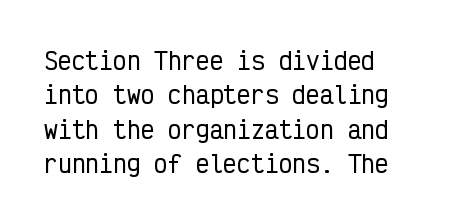
The image shows 23 px text type, upright; set normal line spacing (1.5x), normal letter spacing, not underlined.
